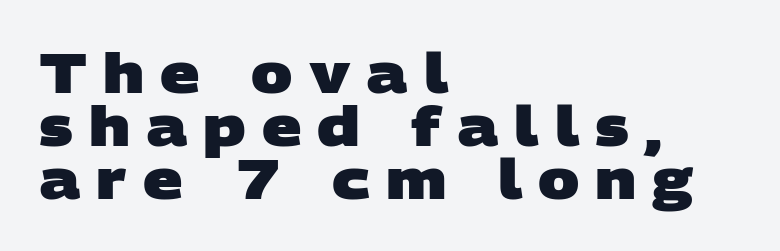
The face used here is a sans, in the tradition of grotesques and geometrics. Looks like regular typesetting: each glyph gets only the width it needs. The space directly below the letters is spotless. Loose tracking; the words dissolve into strings of separated letters.
